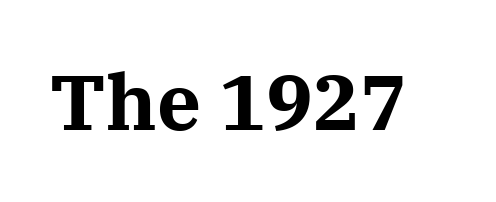
The image shows 78 px bold serif type, upright; set normal letter spacing, not underlined; medium stroke contrast and a medium x-height.
